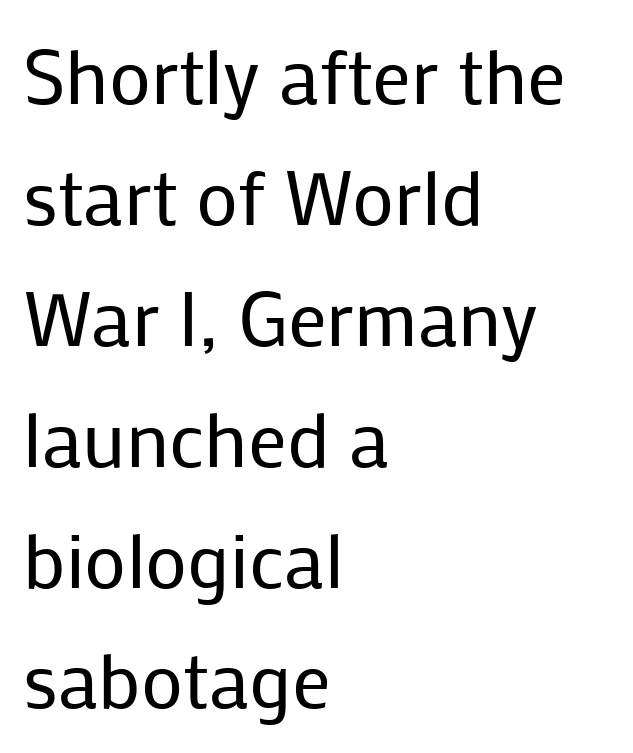
{"serif": "no", "italic": "no", "bold": "no", "weight": "regular", "width": "normal", "stroke_contrast": "low", "x_height": "medium", "monospaced": "no", "underline": "no", "align": "left", "line_spacing": "normal", "line_spacing_ratio": 1.57, "letter_spacing": "normal", "letter_spacing_em": 0.0, "glyph_px": 77}
